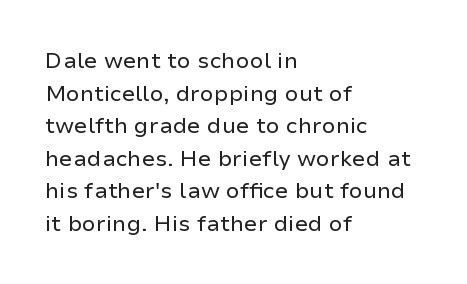
Q: Is the text bold? A: No.
Q: Is the text italic (slanted)? A: No, it is upright.
Q: Is the text underlined? A: No.
Q: How is the paragraph aligned? A: Left-aligned.
Q: Is the spacing between letters normal or unusually wide? A: Normal.
Q: Is the spacing between lines tight, normal or loose? A: Normal.
